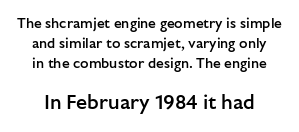
The rendering keeps characters at their native spacing. Nobody drew a line under any word here. What weight is shown? A semibold, between regular and bold. The letters stand straight up with perfectly vertical stems. Visually, the bottom section dominates because its glyphs are scaled up. The designer left line spacing at the default.
